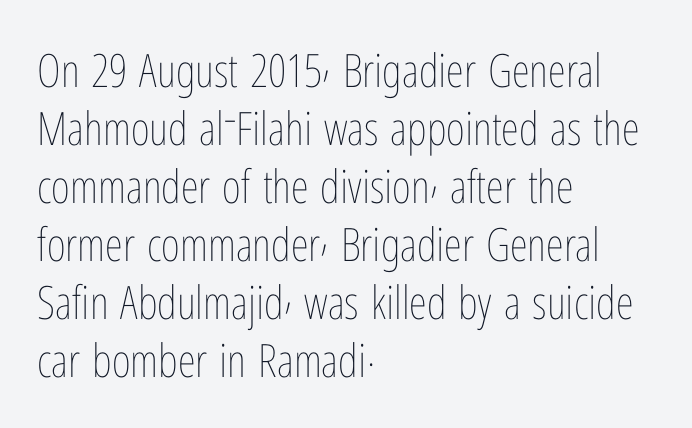
You can tell it's not italic because the verticals are truly vertical. No extra tracking has been applied to these lines. Proportional: the letters do not fall into vertical columns. A classic flush-left, rag-right setting is used for this passage.
